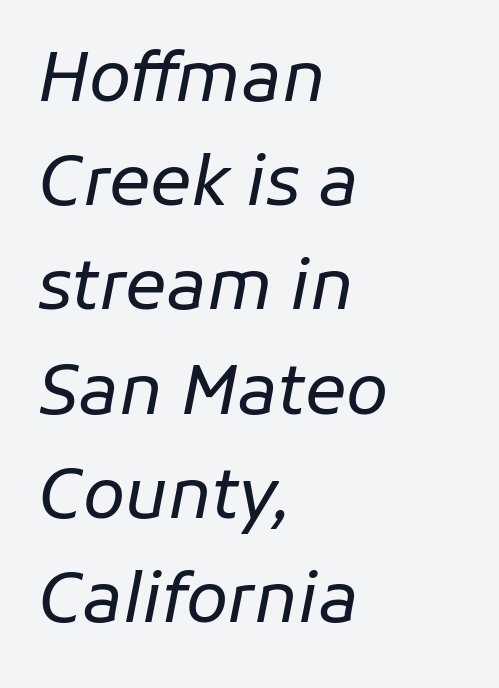
Regarding leading, the lines here are spaced in the standard way. Caption: standard tracking, unaltered. Plain, unruled lines of type. Quick note: italic. The paragraph has a hard left edge and a soft right edge. The font sits on the lighter half of the weight spectrum, regular included.
